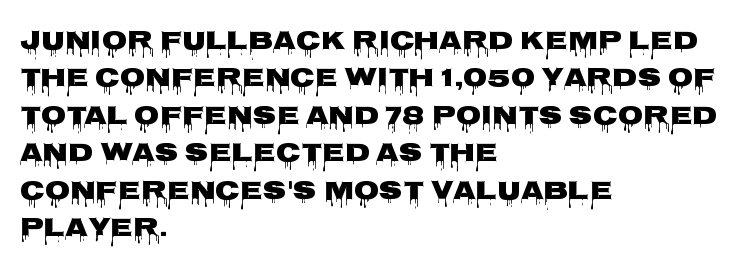
The image shows 26 px text type, upright; set left-aligned, normal line spacing (1.44x), normal letter spacing, not underlined.
